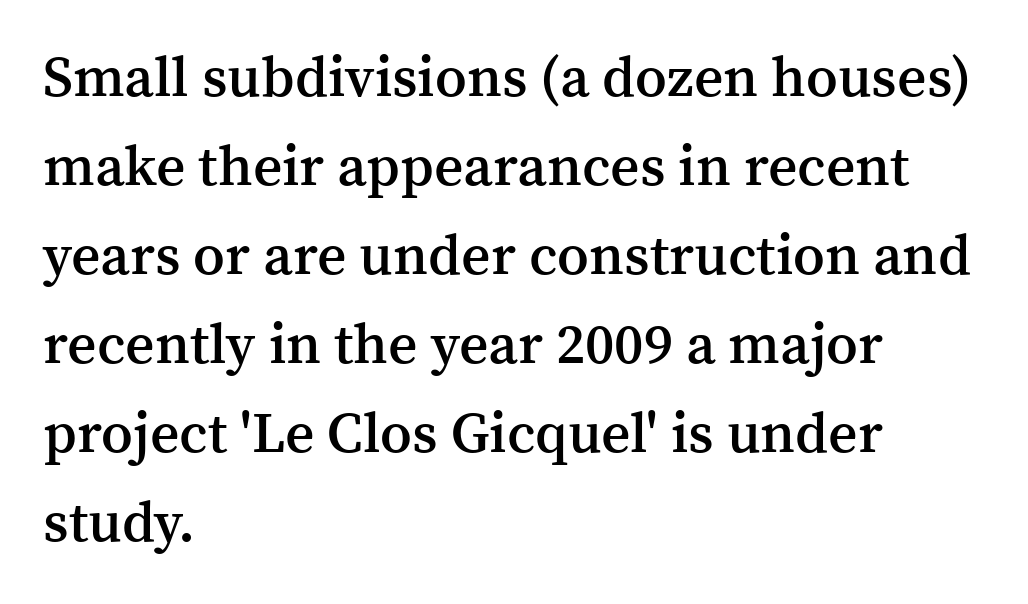
In CSS terms this would be text-align: left. Any mark beneath the type? The region is blank. Each letter keeps its own natural width here, so spacing adapts to shape. You could call the tracking neutral — neither tight nor loose.
